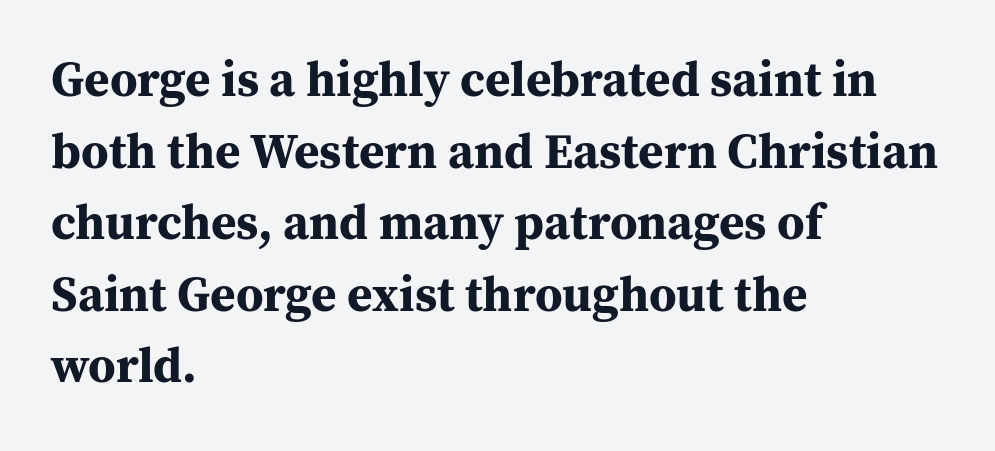
The image shows 49 px bold serif type, upright; set left-aligned, normal line spacing (1.46x), normal letter spacing, not underlined; medium stroke contrast and a medium x-height.
